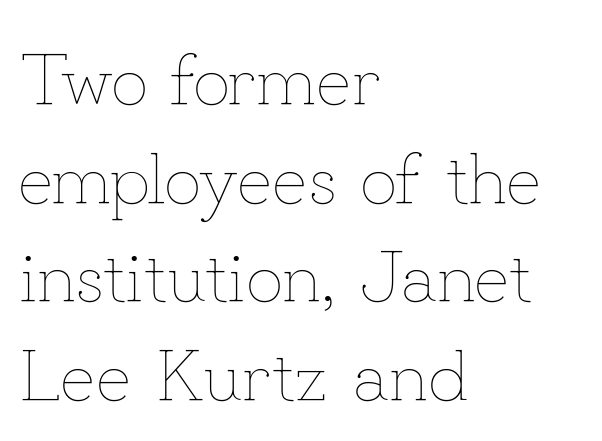
{"italic": "no", "bold": "no", "weight": "thin", "width": "normal", "stroke_contrast": "low", "x_height": "small", "monospaced": "no", "underline": "no", "align": "left", "line_spacing": "normal", "line_spacing_ratio": 1.35, "letter_spacing": "normal", "letter_spacing_em": 0.0, "glyph_px": 73}
